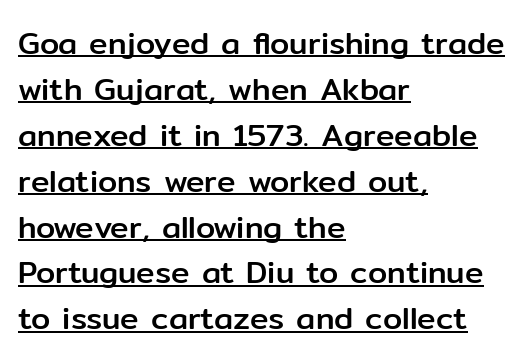
The image shows 31 px sans-serif type, upright; set left-aligned, normal line spacing (1.48x), normal letter spacing, underlined; low stroke contrast and a medium x-height.
